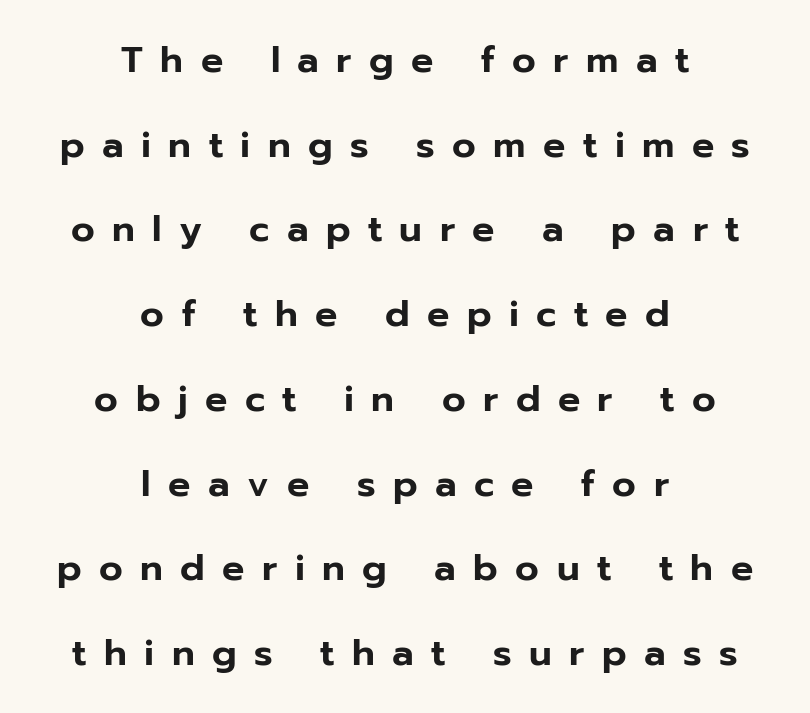
The image shows 37 px sans-serif type, upright; set centered, loose line spacing (2.29x), unusually wide letter spacing (+0.47 em), not underlined; low stroke contrast and a medium x-height.
